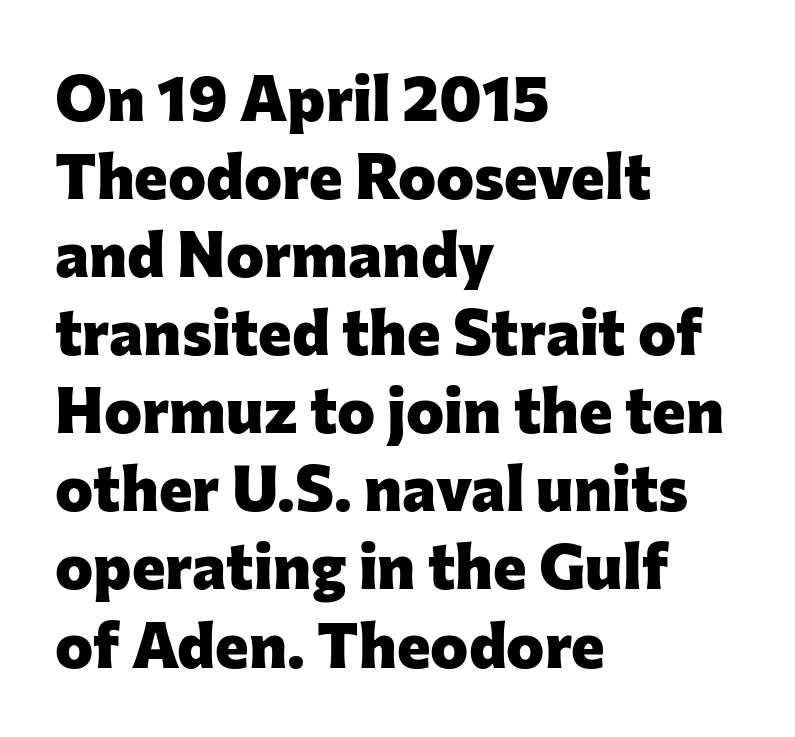
The image shows 64 px heavy sans-serif type, upright; set left-aligned, line spacing 1.22x, normal letter spacing, not underlined; low stroke contrast and a medium x-height.
